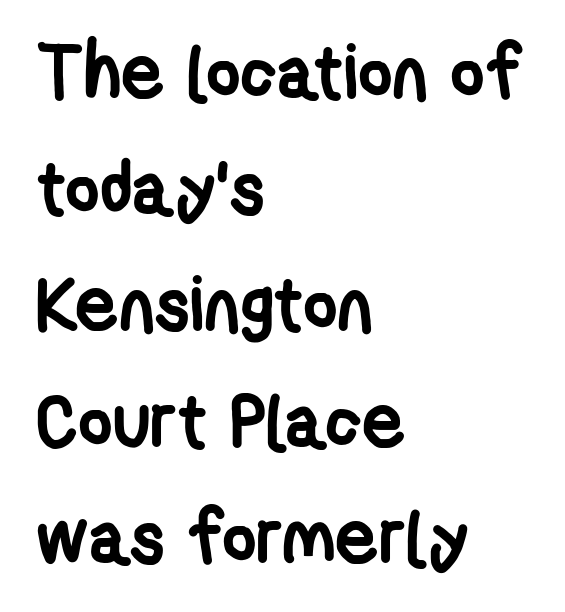
{"serif": "no", "bold": "yes", "weight": "semibold", "width": "condensed", "stroke_contrast": "low", "x_height": "medium", "monospaced": "no", "underline": "no", "align": "left", "line_spacing": "normal", "line_spacing_ratio": 1.55, "letter_spacing": "normal", "letter_spacing_em": 0.0, "glyph_px": 75}
